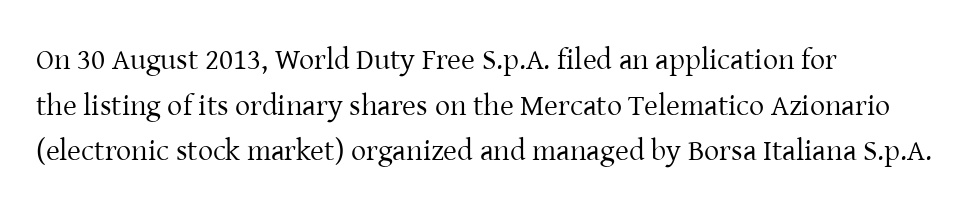
Left-aligned paragraph, ragged on the right. Little horizontal feet cap the strokes, marking this as serif type. Letters rest on an invisible, unmarked baseline. Nope, not italic — everything's standing straight. The rendering uses natural spacing where letterforms have individual widths.
